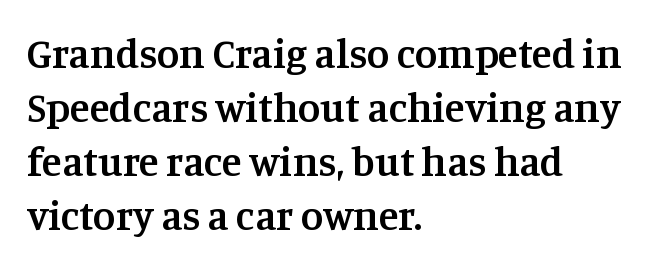
The image shows 41 px semibold serif type, upright; set left-aligned, normal line spacing (1.32x), normal letter spacing, not underlined; medium stroke contrast and a large x-height.
